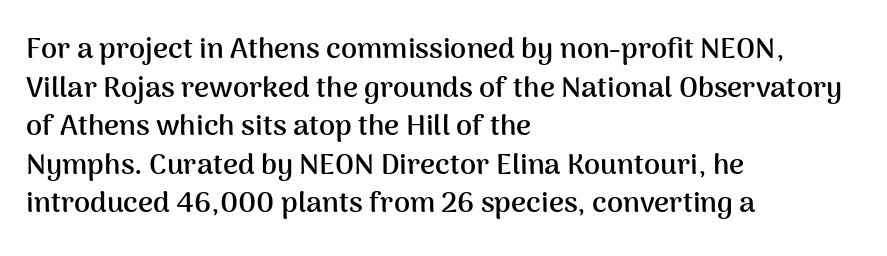
The image shows 29 px semibold sans-serif type, upright; set left-aligned, normal line spacing (1.33x), normal letter spacing, not underlined; medium stroke contrast and a medium x-height.
